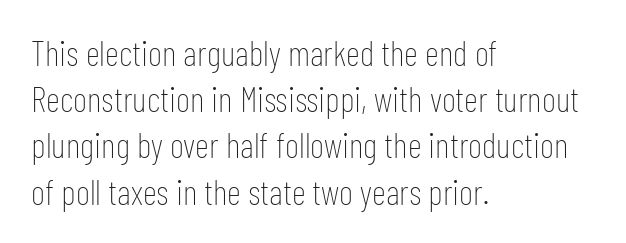
Q: Is the text bold? A: No.
Q: Is the text italic (slanted)? A: No, it is upright.
Q: Is the typeface a serif or a sans-serif typeface? A: Sans-serif.
Q: Is the text underlined? A: No.
Q: How is the paragraph aligned? A: Left-aligned.
Q: Is the spacing between letters normal or unusually wide? A: Normal.
Q: Is the spacing between lines tight, normal or loose? A: Normal.
Q: Width (condensed, normal, or wide)? A: Condensed.
Q: Stroke contrast? A: Low.
Q: x-height? A: Medium.
Q: Monospaced? A: No.
